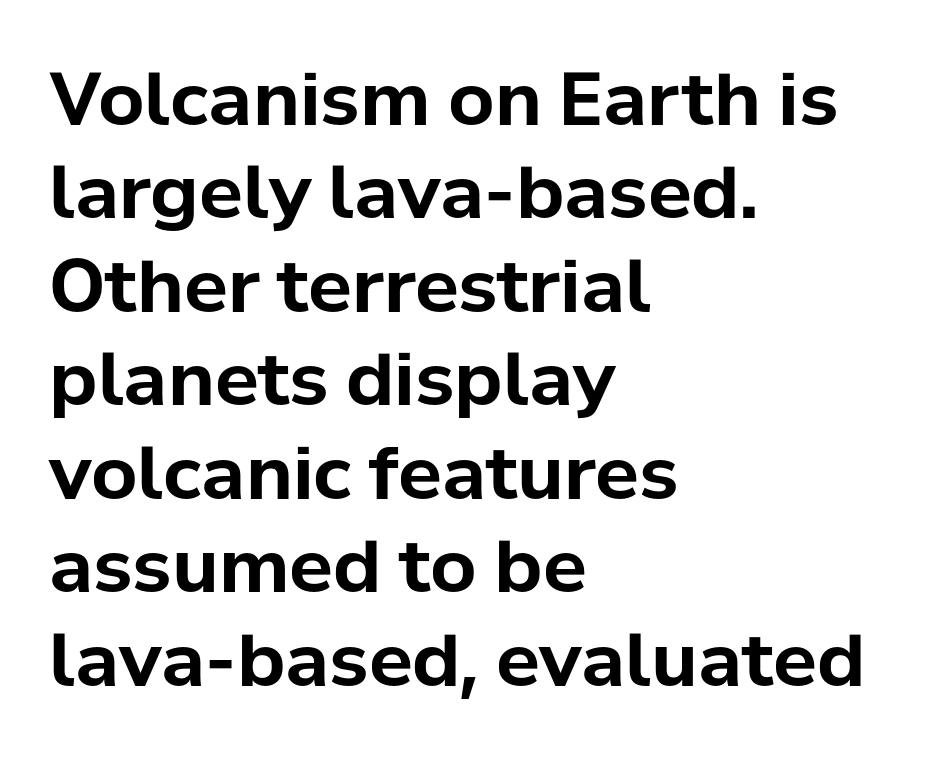
{"serif": "no", "italic": "no", "bold": "yes", "weight": "bold", "width": "normal", "stroke_contrast": "low", "x_height": "medium", "monospaced": "no", "underline": "no", "align": "left", "line_spacing": "normal", "line_spacing_ratio": 1.28, "letter_spacing": "normal", "letter_spacing_em": 0.0, "glyph_px": 73}
